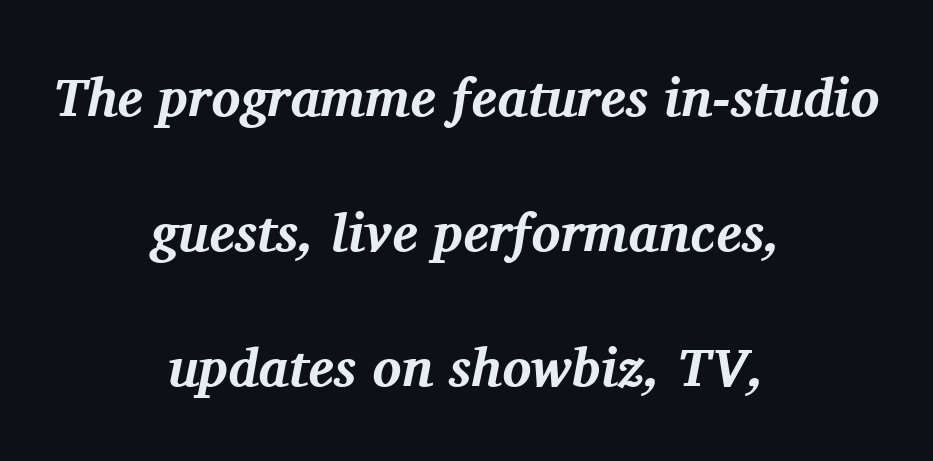
The image shows 54 px bold serif type, italic (leaning right); set centered, loose line spacing (2.5x), normal letter spacing, not underlined; medium stroke contrast and a medium x-height.
